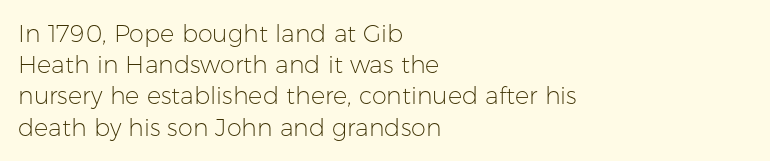
The ragged edge is on the right, which tells us the setting is flush left. The passage shown is not underscored anywhere. These lines were composed using upright roman letters. This sample uses plain, unmodified letter spacing. Reading down the column, the eye jumps a familiar distance to each next line.
